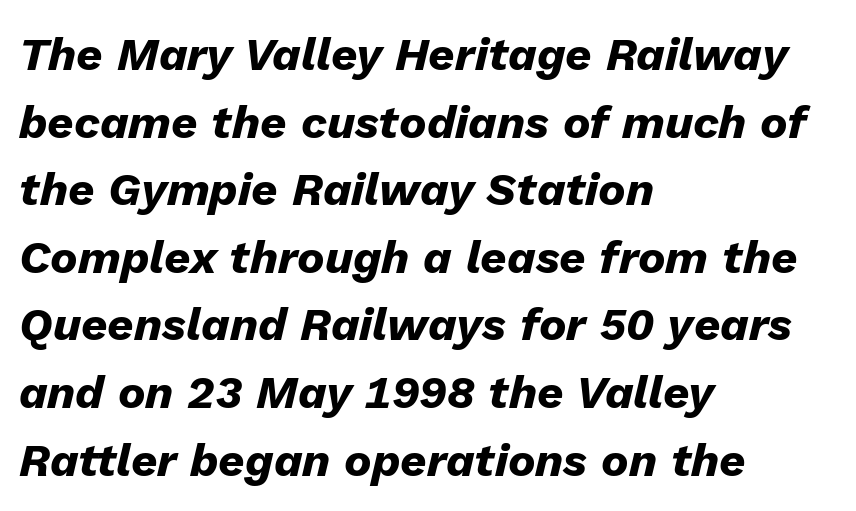
{"italic": "yes", "lean": "right", "slant_degrees": 13, "bold": "yes", "weight": "heavy", "width": "normal", "stroke_contrast": "low", "x_height": "medium", "monospaced": "no", "underline": "no", "align": "left", "line_spacing": "normal", "line_spacing_ratio": 1.47, "letter_spacing": "normal", "letter_spacing_em": 0.0, "glyph_px": 46}
